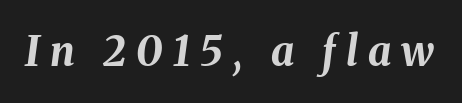
The image shows 41 px bold type, italic (leaning right); set unusually wide letter spacing (+0.25 em), not underlined; medium stroke contrast and a medium x-height.
